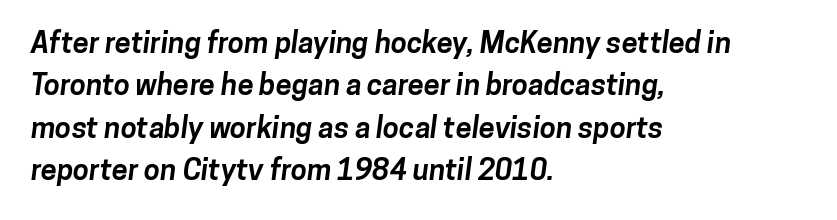
The image shows 29 px bold sans-serif type; set left-aligned, normal line spacing (1.46x), normal letter spacing, not underlined; low stroke contrast and a medium x-height.
